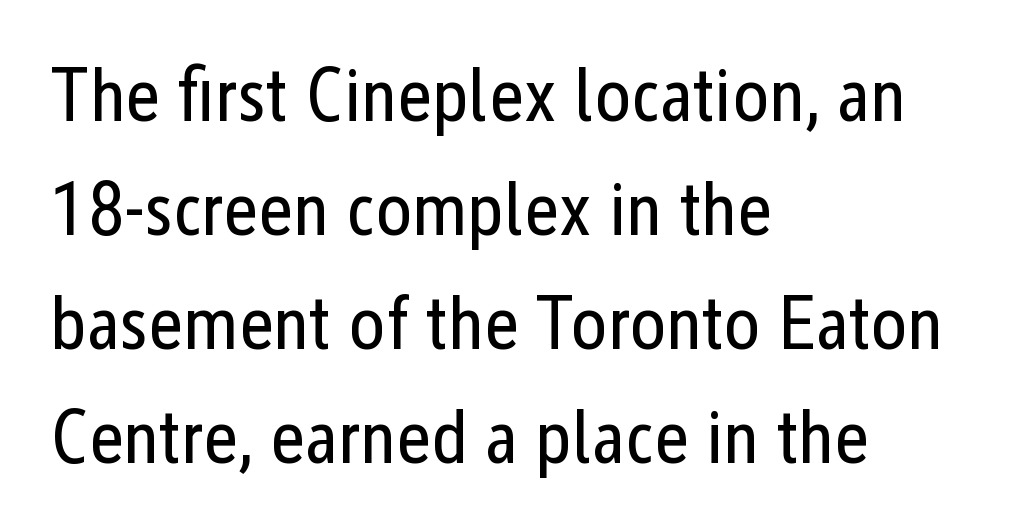
Regular leading. A roman cut, with each character standing at attention. Casual observation: everything's shoved over to the left. The glyphs in this specimen are sans serif.
